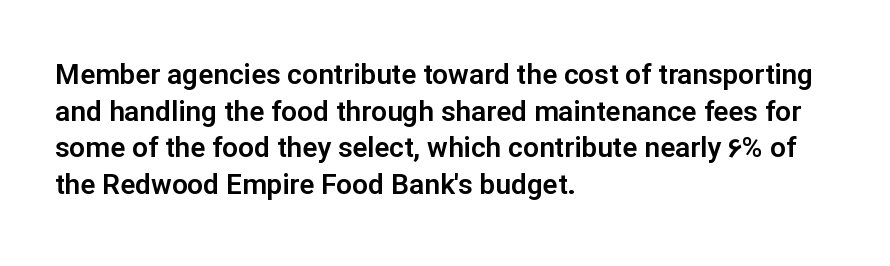
Q: Is the text italic (slanted)? A: No, it is upright.
Q: Is the typeface a serif or a sans-serif typeface? A: Sans-serif.
Q: Is the text underlined? A: No.
Q: How is the paragraph aligned? A: Left-aligned.
Q: Is the spacing between letters normal or unusually wide? A: Normal.
Q: Is the spacing between lines tight, normal or loose? A: Normal.
Q: Width (condensed, normal, or wide)? A: Normal.
Q: Stroke contrast? A: Low.
Q: x-height? A: Medium.
Q: Monospaced? A: No.
